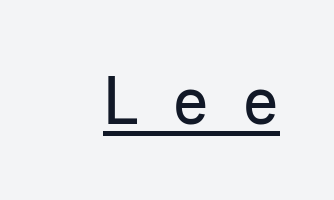
Q: Is the text italic (slanted)? A: No, it is upright.
Q: Is the typeface a serif or a sans-serif typeface? A: Sans-serif.
Q: Is the text underlined? A: Yes.
Q: Is the spacing between letters normal or unusually wide? A: Unusually wide.
Q: Width (condensed, normal, or wide)? A: Normal.
Q: Stroke contrast? A: Low.
Q: x-height? A: Medium.
Q: Monospaced? A: No.
